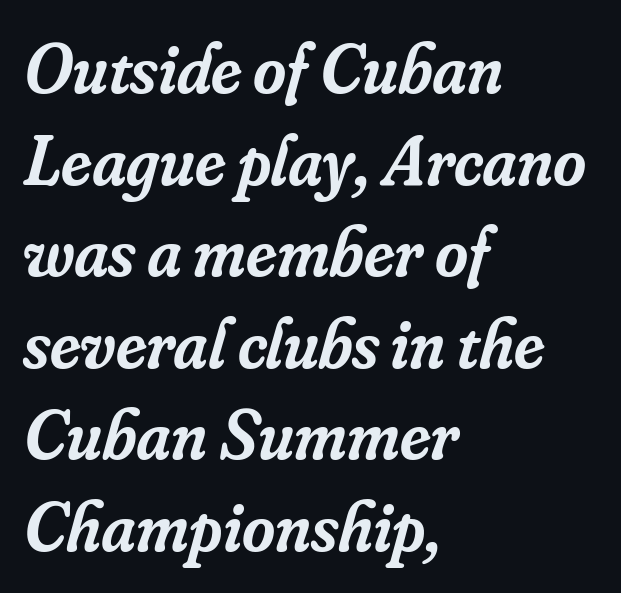
Underline: absent. Caption: standard tracking, unaltered. Its strokes are somewhat broadened, the hallmark of semibold type. Is the type slanted? Yes — the strokes lean at a clear angle. Type style note: has serifs.
